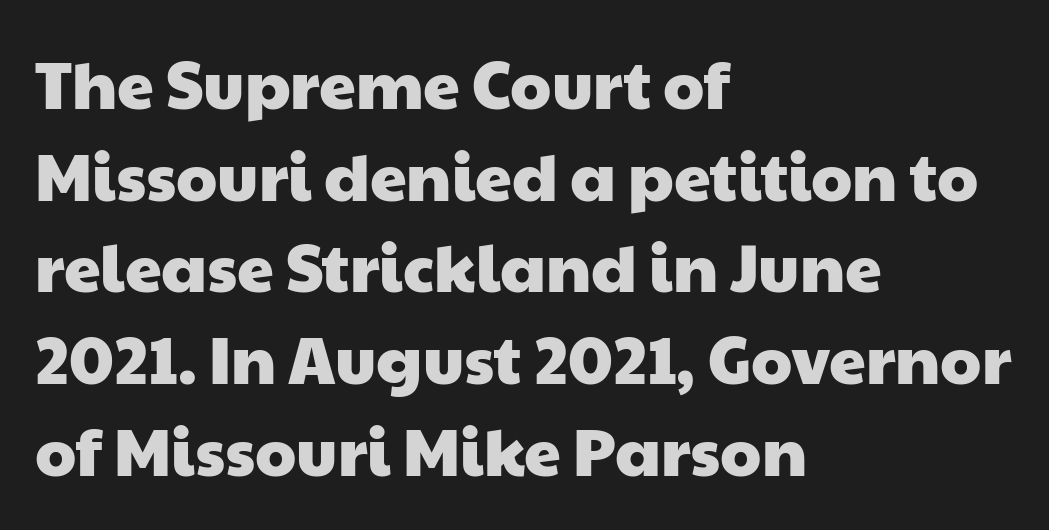
Q: Is the typeface a serif or a sans-serif typeface? A: Sans-serif.
Q: Is the text underlined? A: No.
Q: How is the paragraph aligned? A: Left-aligned.
Q: Is the spacing between letters normal or unusually wide? A: Normal.
Q: Is the spacing between lines tight, normal or loose? A: Normal.
Q: Width (condensed, normal, or wide)? A: Wide.
Q: Stroke contrast? A: Low.
Q: x-height? A: Medium.
Q: Monospaced? A: No.
